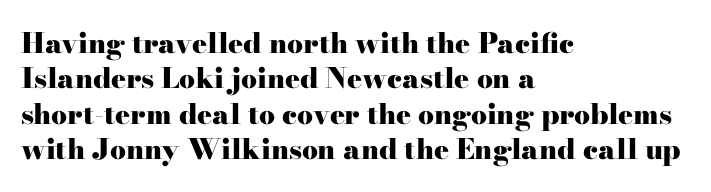
{"serif": "yes", "italic": "no", "bold": "yes", "weight": "heavy", "width": "wide", "stroke_contrast": "high", "x_height": "small", "monospaced": "no", "underline": "no", "align": "left", "line_spacing": "normal", "line_spacing_ratio": 1.26, "letter_spacing": "normal", "letter_spacing_em": 0.0, "glyph_px": 28}
